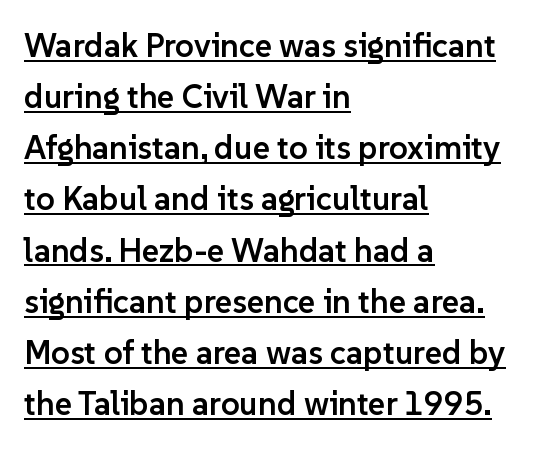
{"serif": "no", "italic": "no", "bold": "semi", "weight": "semibold", "width": "normal", "stroke_contrast": "low", "x_height": "medium", "monospaced": "no", "underline": "yes", "align": "left", "line_spacing": "normal", "line_spacing_ratio": 1.55, "letter_spacing": "normal", "letter_spacing_em": 0.0, "glyph_px": 33}
